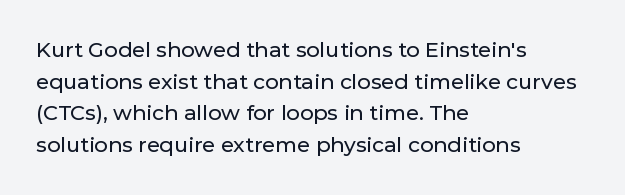
{"italic": "no", "underline": "no", "align": "left", "line_spacing": "normal", "line_spacing_ratio": 1.51, "letter_spacing": "normal", "letter_spacing_em": 0.0, "glyph_px": 21}
